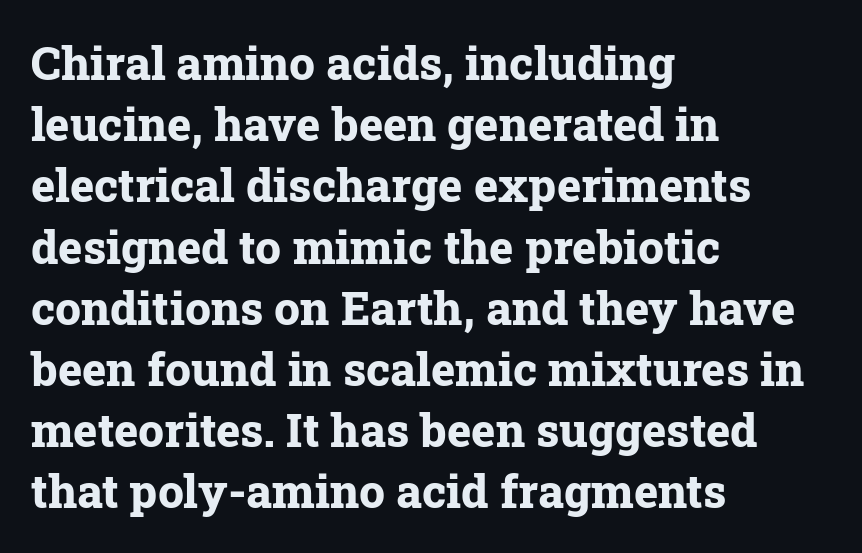
These lines are rendered in a variable-pitch font. The font's upright variant was chosen for this text. Honestly, the row spacing looks completely unremarkable. If you drew a ruler down the left edge, every line would touch it.
